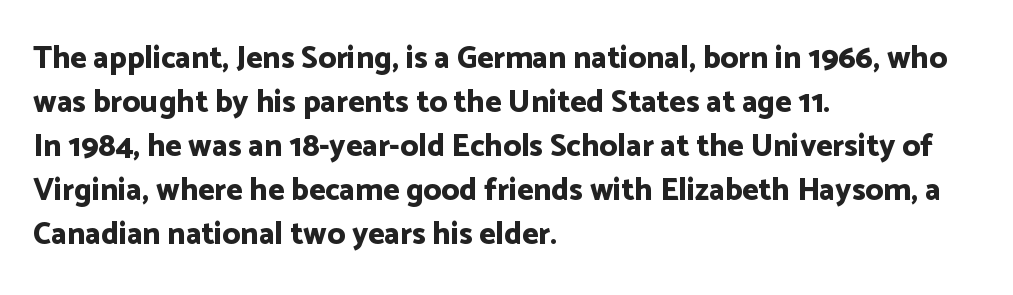
{"serif": "no", "italic": "no", "bold": "yes", "weight": "bold", "width": "normal", "stroke_contrast": "low", "x_height": "medium", "monospaced": "no", "underline": "no", "align": "left", "line_spacing": "normal", "line_spacing_ratio": 1.42, "letter_spacing": "normal", "letter_spacing_em": 0.0, "glyph_px": 31}
